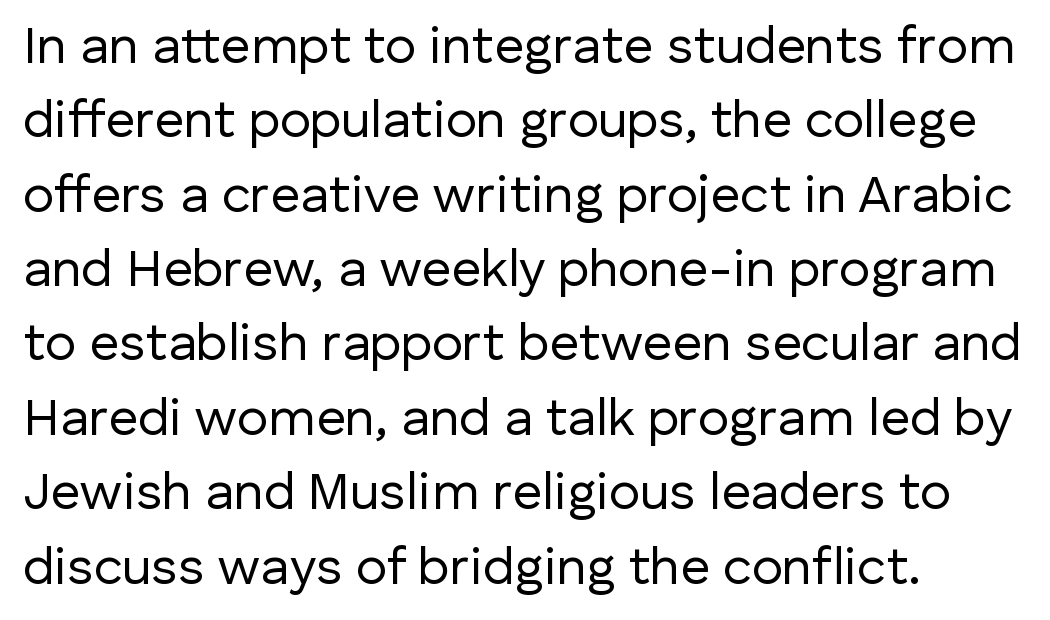
Q: Is the text bold? A: No.
Q: Is the text italic (slanted)? A: No, it is upright.
Q: Is the typeface a serif or a sans-serif typeface? A: Sans-serif.
Q: Is the text underlined? A: No.
Q: How is the paragraph aligned? A: Left-aligned.
Q: Is the spacing between letters normal or unusually wide? A: Normal.
Q: Is the spacing between lines tight, normal or loose? A: Normal.
Q: Width (condensed, normal, or wide)? A: Normal.
Q: Stroke contrast? A: Low.
Q: x-height? A: Medium.
Q: Monospaced? A: No.
